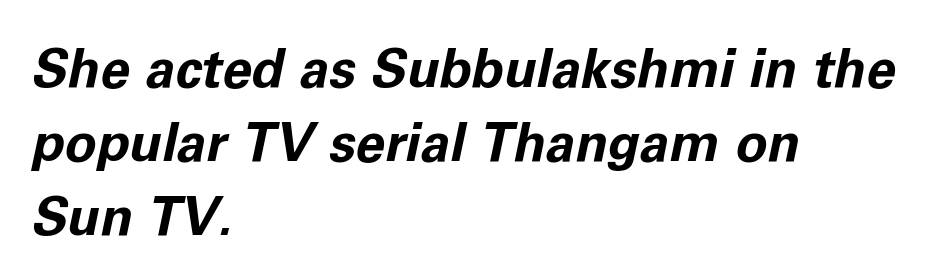
The image shows 53 px bold type, italic (leaning right); set left-aligned, normal line spacing (1.4x), normal letter spacing, not underlined; low stroke contrast and a medium x-height.
